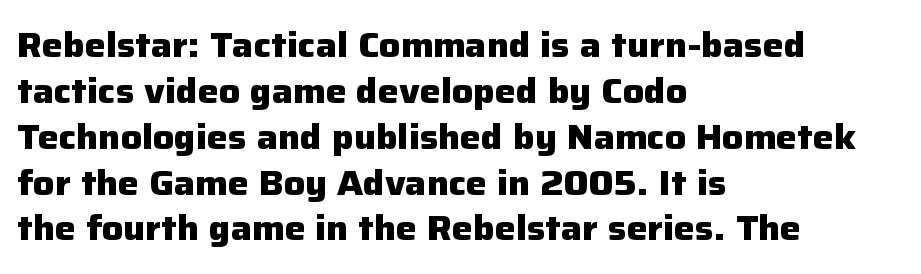
{"serif": "no", "italic": "no", "bold": "yes", "weight": "heavy", "width": "normal", "stroke_contrast": "low", "x_height": "medium", "monospaced": "no", "underline": "no", "align": "left", "line_spacing": "normal", "line_spacing_ratio": 1.31, "letter_spacing": "normal", "letter_spacing_em": 0.0, "glyph_px": 35}
